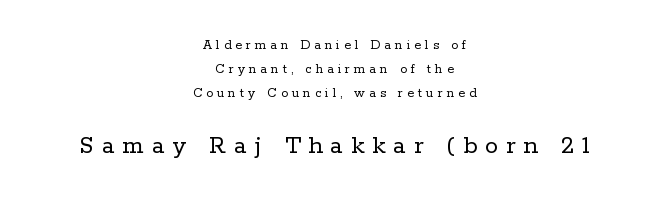
{"italic": "no", "bold": "no", "underline": "no", "align": "center", "line_spacing_ratio": 1.71, "letter_spacing": "wide", "letter_spacing_em": 0.29, "larger_block": "second", "size_ratio": 1.93, "glyph_px": 27}
